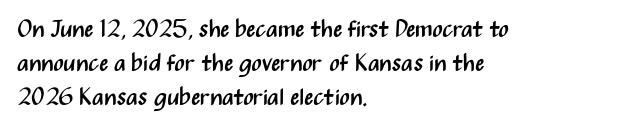
{"italic": "no", "bold": "no", "underline": "no", "align": "left", "line_spacing": "normal", "line_spacing_ratio": 1.42, "letter_spacing": "normal", "letter_spacing_em": 0.0, "glyph_px": 24}
